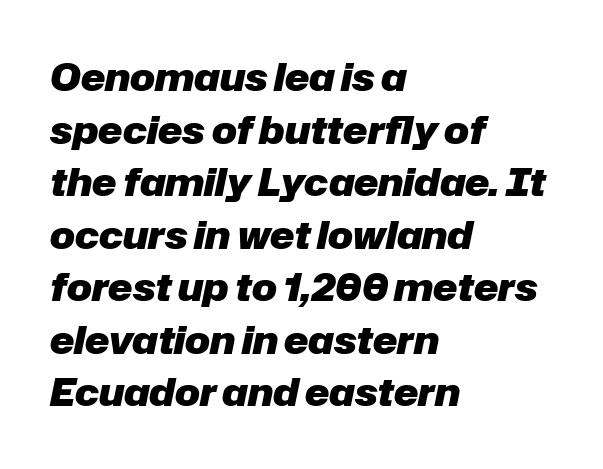
{"italic": "yes", "lean": "right", "slant_degrees": 12, "bold": "yes", "weight": "heavy", "width": "normal", "stroke_contrast": "low", "x_height": "medium", "monospaced": "no", "underline": "no", "align": "left", "line_spacing": "normal", "line_spacing_ratio": 1.42, "letter_spacing": "normal", "letter_spacing_em": 0.0, "glyph_px": 37}
